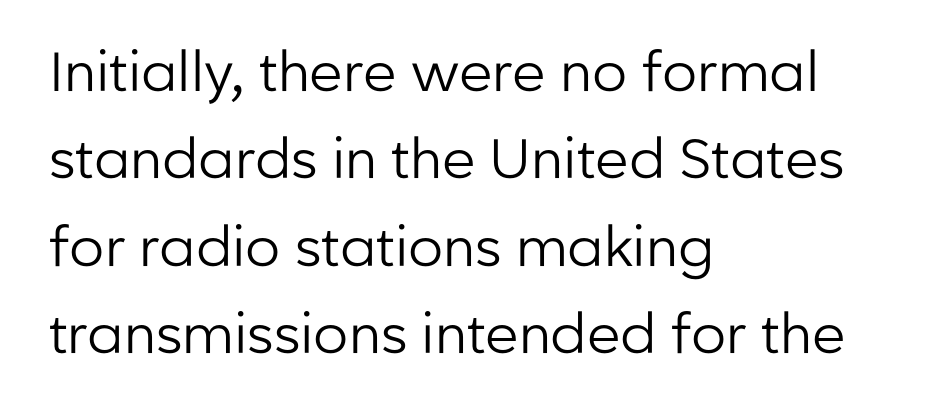
The image shows 55 px regular-weight sans-serif type, upright; set left-aligned, normal line spacing (1.59x), normal letter spacing, not underlined; low stroke contrast and a medium x-height.
